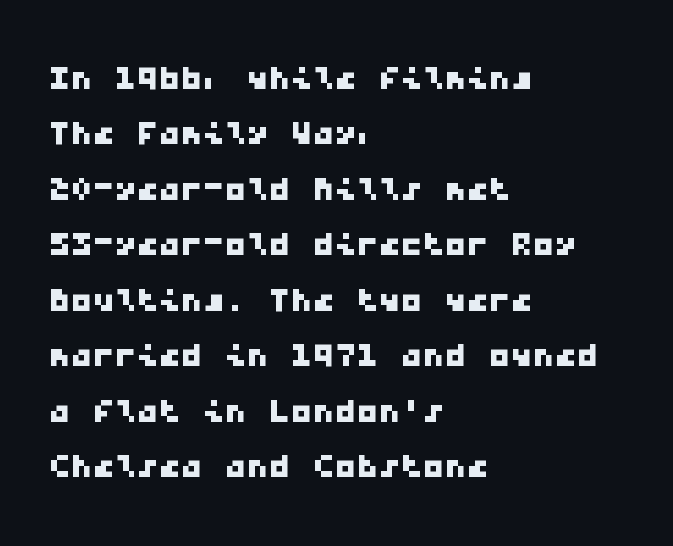
Q: Is the typeface a serif or a sans-serif typeface? A: Sans-serif.
Q: Is the text underlined? A: No.
Q: How is the paragraph aligned? A: Left-aligned.
Q: Is the spacing between letters normal or unusually wide? A: Normal.
Q: Is the spacing between lines tight, normal or loose? A: Normal.
Q: Width (condensed, normal, or wide)? A: Wide.
Q: Stroke contrast? A: Low.
Q: x-height? A: Medium.
Q: Monospaced? A: Yes.
